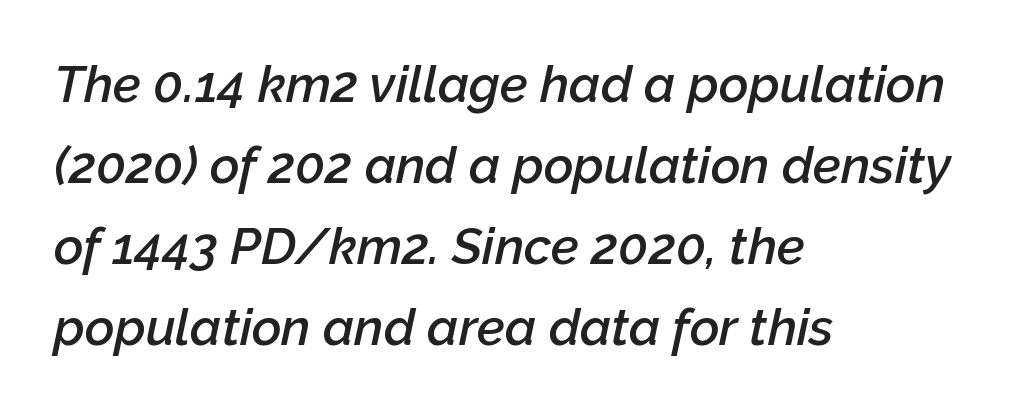
Q: Is the text bold? A: Semi-bold.
Q: Is the text italic (slanted)? A: Yes, it leans right by about 12 degrees.
Q: Is the text underlined? A: No.
Q: How is the paragraph aligned? A: Left-aligned.
Q: Is the spacing between letters normal or unusually wide? A: Normal.
Q: Is the spacing between lines tight, normal or loose? A: Normal.
Q: Width (condensed, normal, or wide)? A: Normal.
Q: Stroke contrast? A: Low.
Q: x-height? A: Medium.
Q: Monospaced? A: No.
